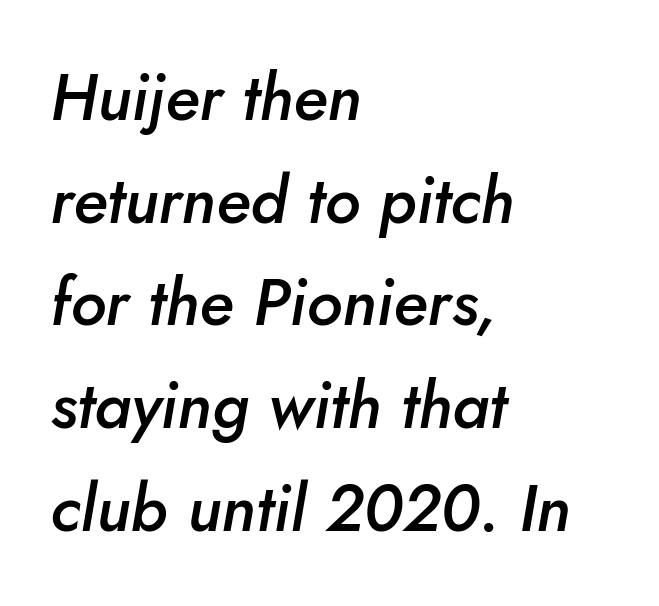
Q: Is the text bold? A: Semi-bold.
Q: Is the text italic (slanted)? A: Yes, it leans right by about 5 degrees.
Q: Is the text underlined? A: No.
Q: How is the paragraph aligned? A: Left-aligned.
Q: Is the spacing between letters normal or unusually wide? A: Normal.
Q: Is the spacing between lines tight, normal or loose? A: Normal.
Q: Width (condensed, normal, or wide)? A: Normal.
Q: Stroke contrast? A: Low.
Q: x-height? A: Small.
Q: Monospaced? A: No.
